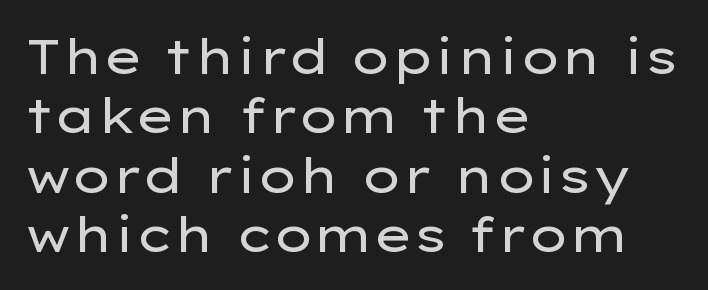
Nothing heavy about these letters — not bold at all. The specimen reads as upright at a glance. A typesetter would call this proportional, since set widths differ per character. Every row of glyphs begins at an identical x-position on the left. To sum up the face: it is a sans, with no serifs. The area under the type is left untouched.
